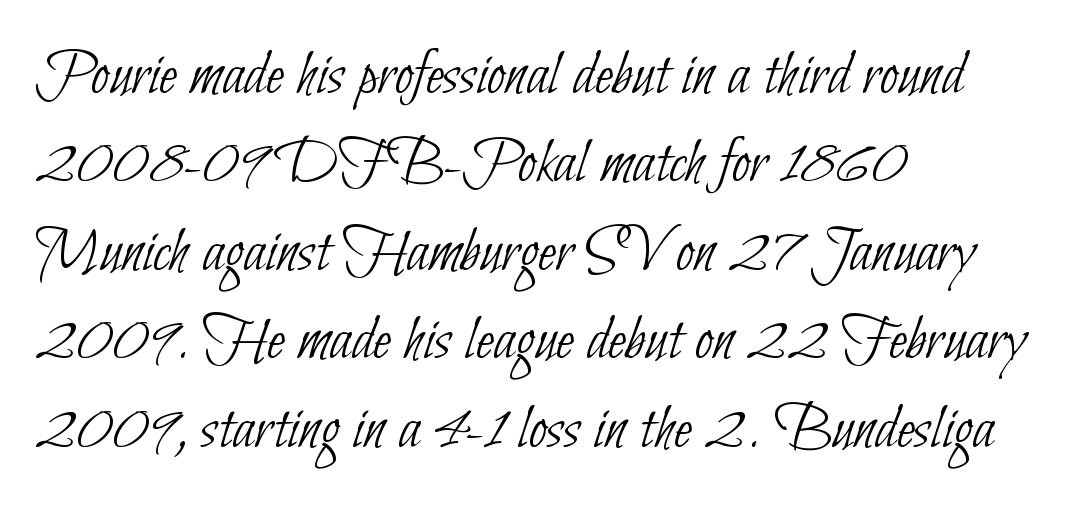
Q: Is the text bold? A: No.
Q: Is the typeface a serif or a sans-serif typeface? A: Sans-serif.
Q: Is the text underlined? A: No.
Q: How is the paragraph aligned? A: Left-aligned.
Q: Is the spacing between letters normal or unusually wide? A: Normal.
Q: Is the spacing between lines tight, normal or loose? A: Normal.
Q: Width (condensed, normal, or wide)? A: Condensed.
Q: Stroke contrast? A: Low.
Q: x-height? A: Small.
Q: Monospaced? A: No.
